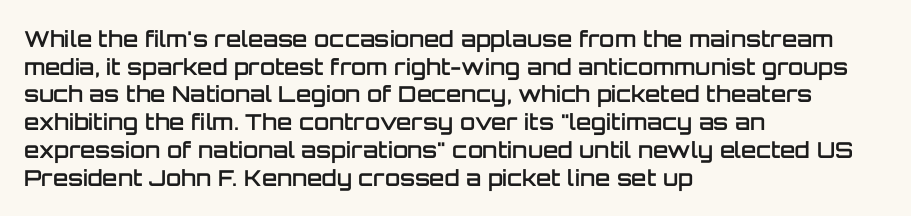
You can tell it's not italic because the verticals are truly vertical. Underlining? Definitely not there. Teacher's note: observe the even left margin — that is flush-left alignment. On the weight axis this lands at semibold, roughly 600.
